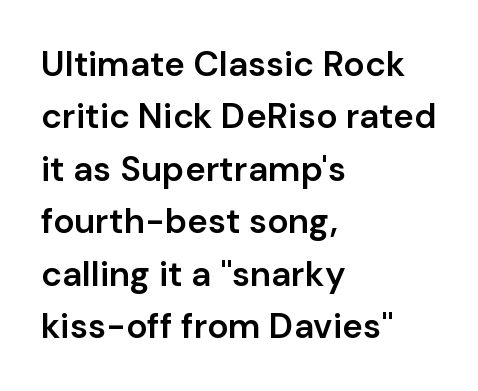
{"serif": "no", "italic": "no", "bold": "semi", "weight": "semibold", "width": "normal", "stroke_contrast": "low", "x_height": "medium", "monospaced": "no", "underline": "no", "align": "left", "line_spacing": "normal", "line_spacing_ratio": 1.5, "letter_spacing": "normal", "letter_spacing_em": 0.0, "glyph_px": 35}
